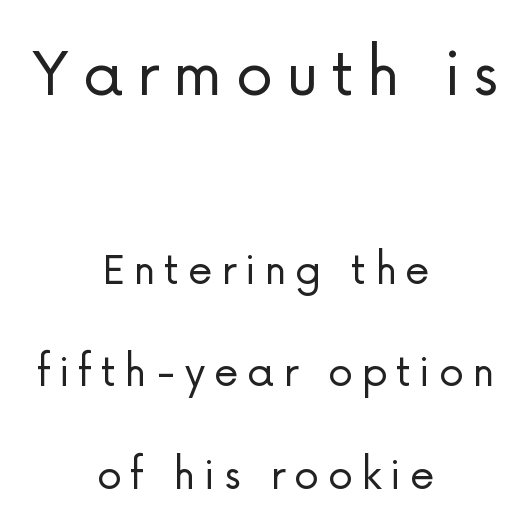
{"serif": "no", "italic": "no", "bold": "no", "weight": "light", "width": "normal", "stroke_contrast": "low", "x_height": "medium", "monospaced": "no", "underline": "no", "align": "center", "line_spacing": "loose", "line_spacing_ratio": 2.05, "larger_block": "first", "size_ratio": 1.5, "glyph_px": 75}
